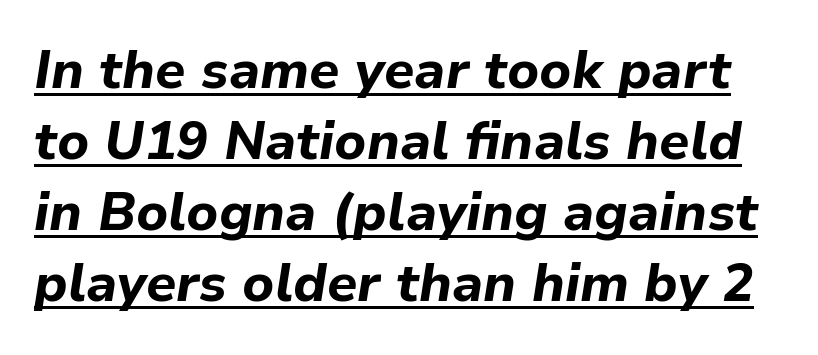
{"italic": "yes", "lean": "right", "slant_degrees": 9, "bold": "yes", "weight": "bold", "width": "normal", "stroke_contrast": "low", "x_height": "medium", "monospaced": "no", "underline": "yes", "line_spacing": "normal", "line_spacing_ratio": 1.34, "letter_spacing": "normal", "letter_spacing_em": 0.0, "glyph_px": 53}
